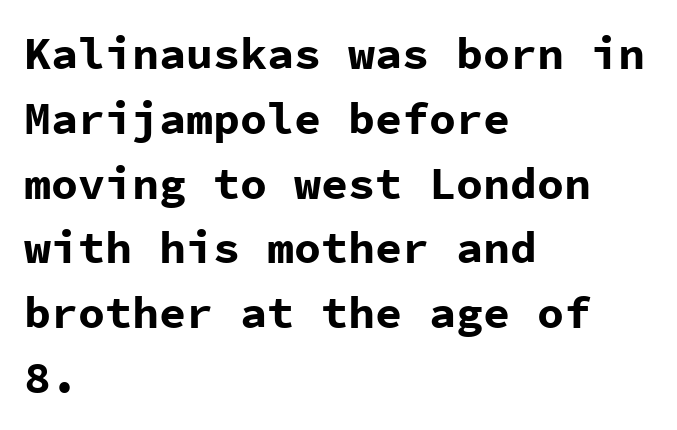
The image shows 45 px bold sans-serif type, upright, monospaced; set left-aligned, normal line spacing (1.44x), normal letter spacing, not underlined; low stroke contrast and a medium x-height.
